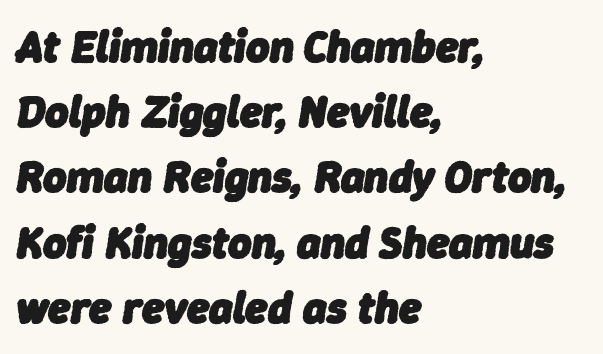
The image shows 45 px heavy type, italic (leaning right); set left-aligned, normal line spacing (1.45x), normal letter spacing, not underlined; low stroke contrast and a medium x-height.
